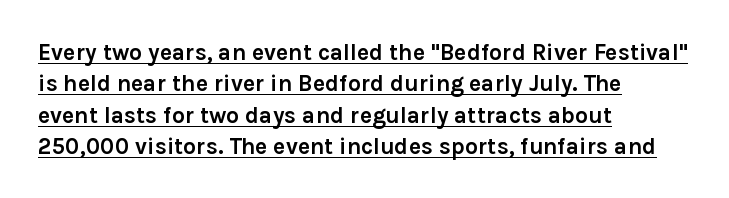
Q: Is the text bold? A: Yes.
Q: Is the text italic (slanted)? A: No, it is upright.
Q: Is the text underlined? A: Yes.
Q: How is the paragraph aligned? A: Left-aligned.
Q: Is the spacing between letters normal or unusually wide? A: Normal.
Q: Is the spacing between lines tight, normal or loose? A: Normal.
